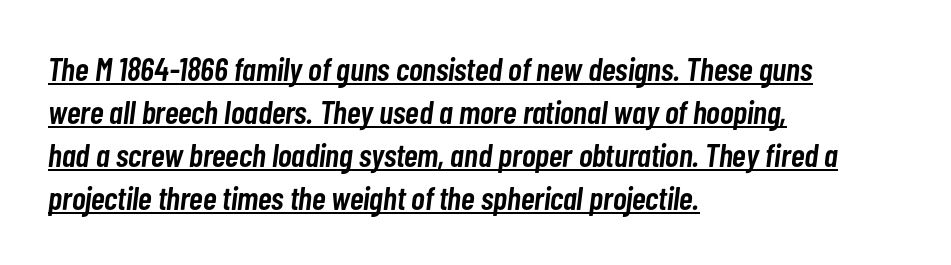
Underlining? Definitely there. This is the in-between weight designers call semibold or demi. Leading matches the norm, producing a regular column. Quick note: italic. Reading down the block, your eye returns to a fixed left position each line. These lines are rendered in a variable-pitch font.
